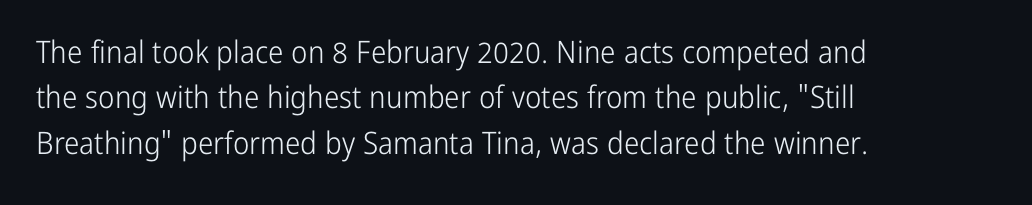
Q: Is the text bold? A: No.
Q: Is the text italic (slanted)? A: No, it is upright.
Q: Is the typeface a serif or a sans-serif typeface? A: Sans-serif.
Q: Is the text underlined? A: No.
Q: How is the paragraph aligned? A: Left-aligned.
Q: Is the spacing between letters normal or unusually wide? A: Normal.
Q: Is the spacing between lines tight, normal or loose? A: Normal.
Q: Width (condensed, normal, or wide)? A: Condensed.
Q: Stroke contrast? A: Low.
Q: x-height? A: Medium.
Q: Monospaced? A: No.
